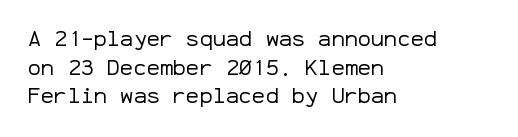
Q: Is the text bold? A: No.
Q: Is the text italic (slanted)? A: No, it is upright.
Q: Is the text underlined? A: No.
Q: How is the paragraph aligned? A: Left-aligned.
Q: Is the spacing between letters normal or unusually wide? A: Normal.
Q: Is the spacing between lines tight, normal or loose? A: Normal.
